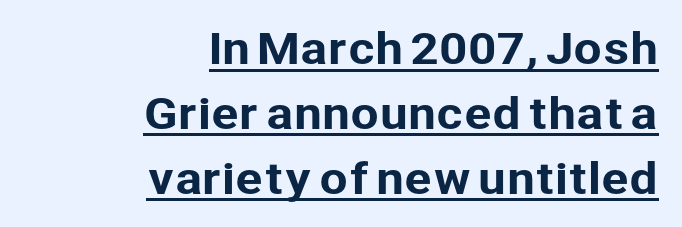
Q: Is the text italic (slanted)? A: No, it is upright.
Q: Is the typeface a serif or a sans-serif typeface? A: Sans-serif.
Q: Is the text underlined? A: Yes.
Q: How is the paragraph aligned? A: Right-aligned.
Q: Is the spacing between letters normal or unusually wide? A: Normal.
Q: Is the spacing between lines tight, normal or loose? A: Normal.
Q: Width (condensed, normal, or wide)? A: Normal.
Q: Stroke contrast? A: Low.
Q: x-height? A: Medium.
Q: Monospaced? A: No.
